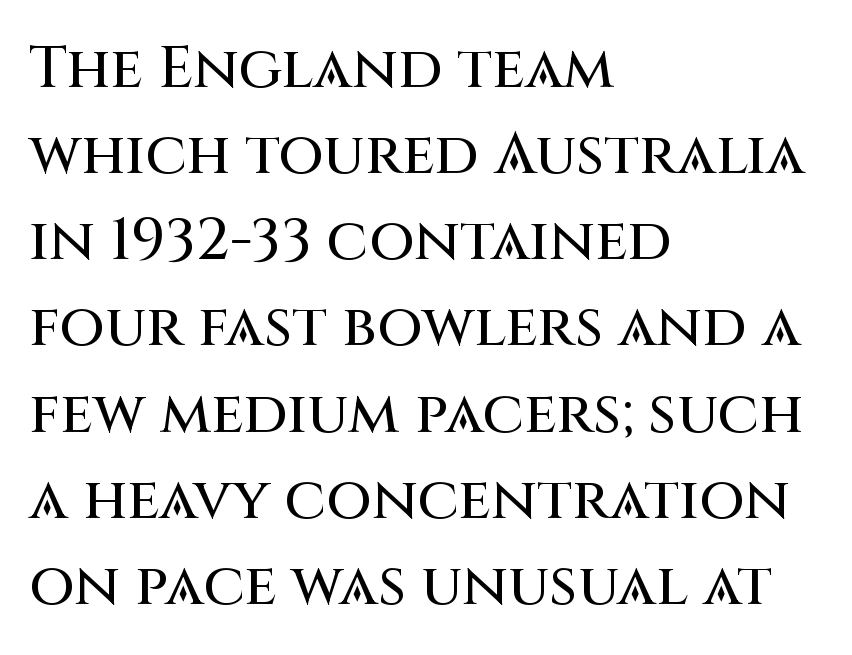
Baseline-to-baseline distance is the conventional proportion of letter height. Nothing sits at the stroke ends, so this counts as sans-serif. No word sits above an underline. Spacing verdict: proportional, widths tailored to each character. Quick note: not italic, upright.
